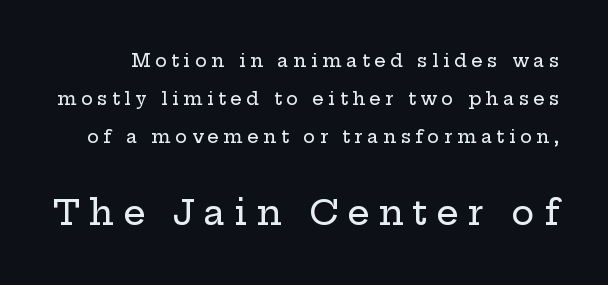
{"serif": "yes", "italic": "no", "width": "wide", "stroke_contrast": "low", "x_height": "medium", "monospaced": "no", "underline": "no", "line_spacing": "loose", "line_spacing_ratio": 2.1, "letter_spacing": "wide", "letter_spacing_em": 0.25, "larger_block": "second", "size_ratio": 1.94, "glyph_px": 35}
